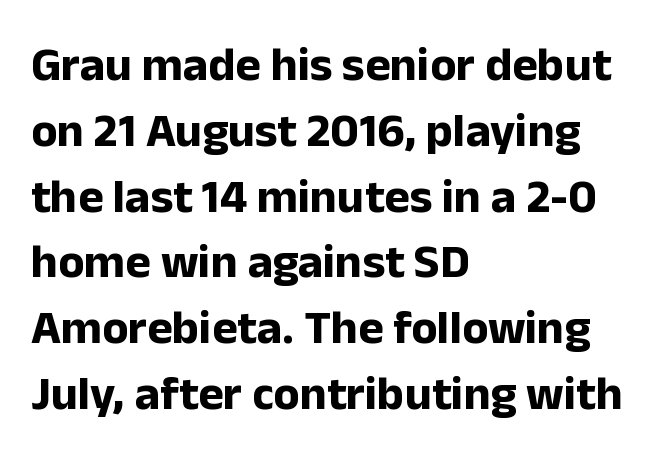
The image shows 48 px bold sans-serif type, upright; set left-aligned, normal line spacing (1.37x), normal letter spacing, not underlined; low stroke contrast and a medium x-height.
